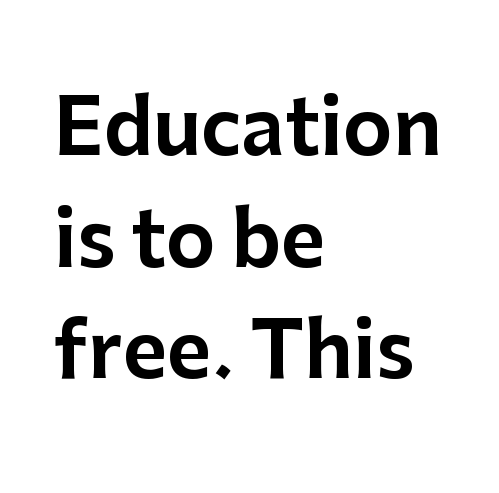
Spacing between characters is what you'd get straight out of the box. The glyphs are unaccompanied by any horizontal stroke below them. These lines are set flush left with a ragged right edge. The passage shown is typeset with a sans-serif family.
